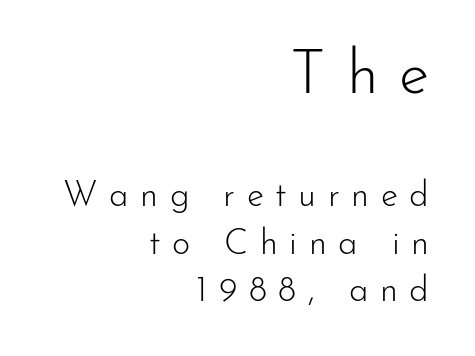
Q: Is the text bold? A: No.
Q: Is the text italic (slanted)? A: No, it is upright.
Q: Is the typeface a serif or a sans-serif typeface? A: Sans-serif.
Q: Is the text underlined? A: No.
Q: How is the paragraph aligned? A: Right-aligned.
Q: Is the spacing between letters normal or unusually wide? A: Unusually wide.
Q: Is the spacing between lines tight, normal or loose? A: Normal.
Q: Which block of text is set in a larger size, the first (top) or the second (bottom)? A: The first (top) one.
Q: Width (condensed, normal, or wide)? A: Normal.
Q: Stroke contrast? A: Low.
Q: x-height? A: Small.
Q: Monospaced? A: No.
